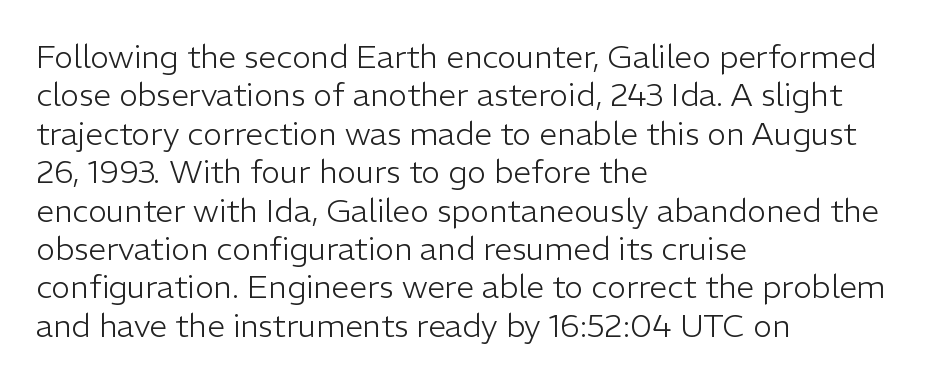
The image shows 32 px light sans-serif type, upright; set left-aligned, line spacing 1.2x, normal letter spacing, not underlined; low stroke contrast and a medium x-height.
